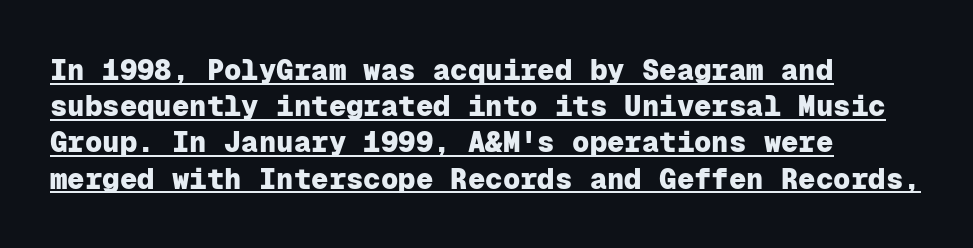
The sample has been set heavy, in full bold. The rendered words wear a rule along their underside. Between one letter and the next there's only the usual sliver of space. This sample has the even, mechanical cadence of fixed-width lettering.
